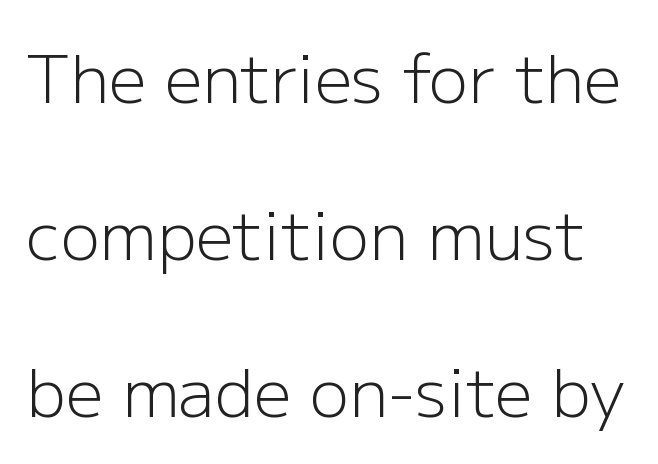
{"serif": "no", "italic": "no", "bold": "no", "weight": "light", "width": "normal", "stroke_contrast": "low", "x_height": "medium", "monospaced": "no", "underline": "no", "line_spacing": "loose", "line_spacing_ratio": 2.38, "letter_spacing": "normal", "letter_spacing_em": 0.0, "glyph_px": 66}
